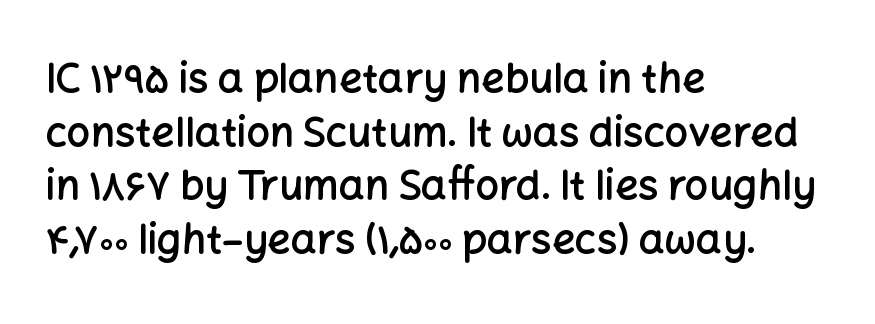
The lines in this sample share a left origin and differ only in where they stop. Spacing verdict: proportional, widths tailored to each character. On the weight axis this lands at semibold, roughly 600. The area under the type is left untouched. The type is set solid horizontally, with unmodified tracking. Ascenders rise straight up at ninety degrees.
